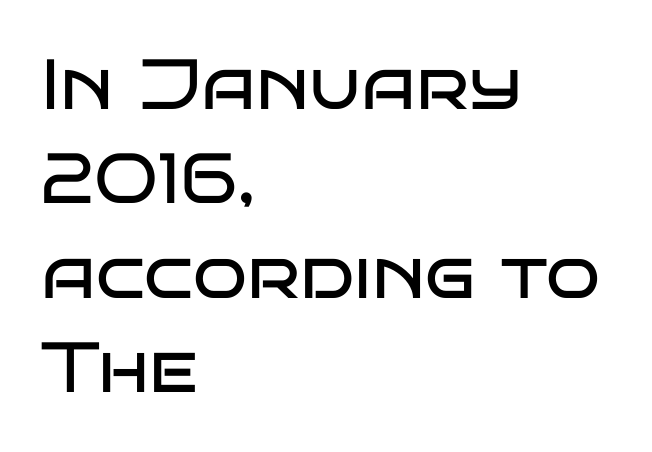
Students, observe: this is what conventionally led text looks like. This is not heavy type; no bold has been used. This sample uses an upright cut, with every glyph sitting square on the baseline. Reading down the block, your eye returns to a fixed left position each line. Letterform terminals end flat and unadorned throughout the passage. The tracking reads as untouched default to a designer's eye.
